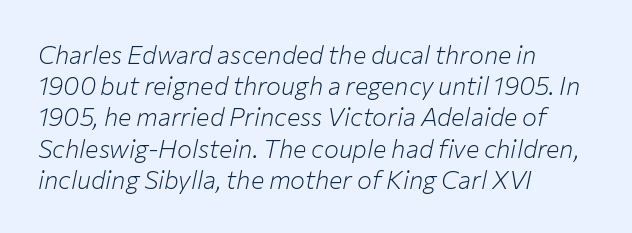
The image shows 25 px text type, italic (leaning right); set left-aligned, normal line spacing (1.25x), normal letter spacing, not underlined.
